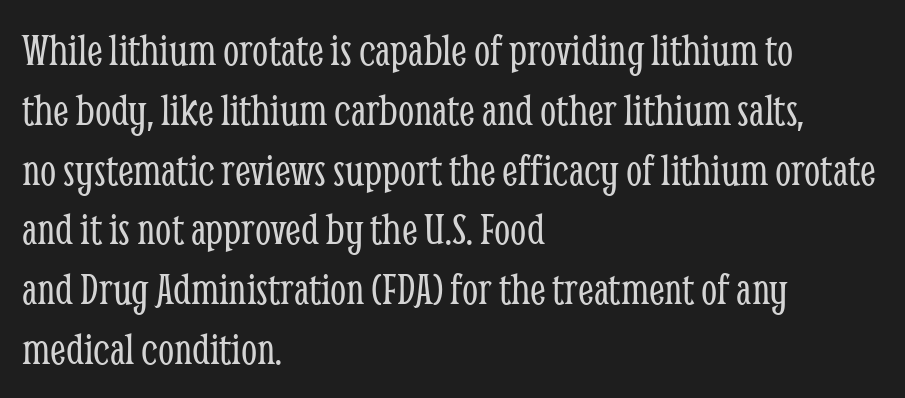
{"serif": "yes", "italic": "no", "bold": "no", "weight": "light", "width": "condensed", "stroke_contrast": "low", "x_height": "medium", "monospaced": "no", "underline": "no", "align": "left", "line_spacing": "normal", "line_spacing_ratio": 1.3, "letter_spacing": "normal", "letter_spacing_em": 0.0, "glyph_px": 46}
